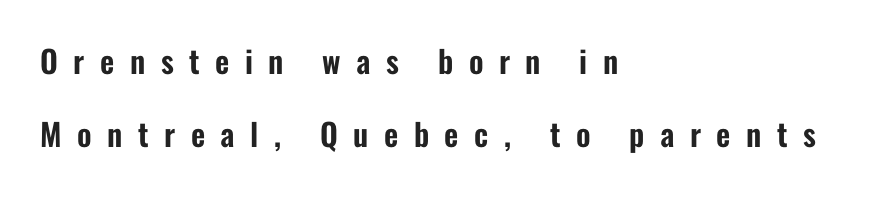
Observe the absence of serifs on each vertical stroke in this sample. Notice how the passage keeps a crisp vertical edge on the left only. Someone cranked the tracking dial way up on this one. The rendering uses a large line-height, opening up the rows. Every stem runs plumb, perpendicular to the baseline.
